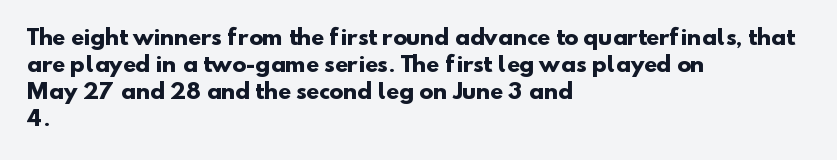
Q: Is the text bold? A: Yes.
Q: Is the text underlined? A: No.
Q: How is the paragraph aligned? A: Left-aligned.
Q: Is the spacing between letters normal or unusually wide? A: Normal.
Q: Is the spacing between lines tight, normal or loose? A: Normal.
